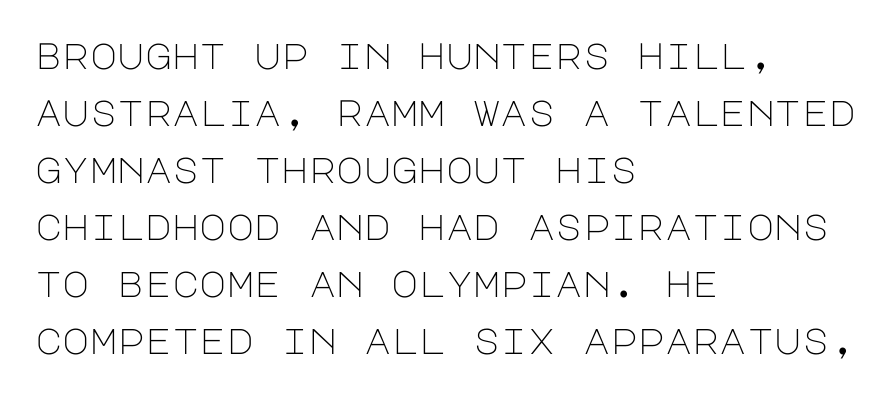
Q: Is the text bold? A: No.
Q: Is the text italic (slanted)? A: No, it is upright.
Q: Is the typeface a serif or a sans-serif typeface? A: Sans-serif.
Q: Is the text underlined? A: No.
Q: How is the paragraph aligned? A: Left-aligned.
Q: Is the spacing between letters normal or unusually wide? A: Normal.
Q: Is the spacing between lines tight, normal or loose? A: Normal.
Q: Width (condensed, normal, or wide)? A: Normal.
Q: Stroke contrast? A: Low.
Q: x-height? A: Large.
